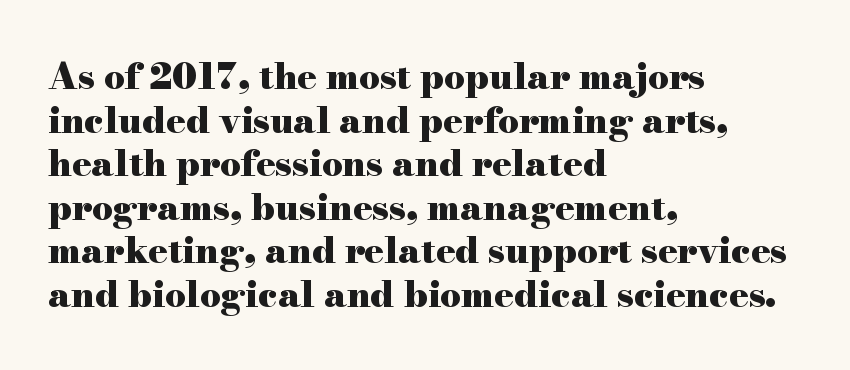
Each glyph is drawn with heavy, bold strokes. In CSS terms this would be text-align: left. Each letter keeps its own natural width here, so spacing adapts to shape. The lettering holds an erect, upright posture throughout.
